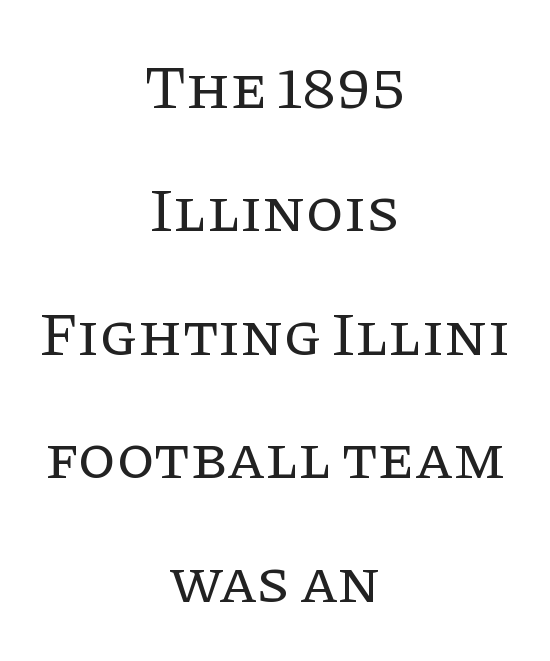
The face used here is seriffed, in the tradition of book romans. Leading: increased. The area under the type is left untouched. Weight class: somewhere from thin through regular. Every character sits straight up, as roman type does. In terms of letterspacing, this is plain default setting.
